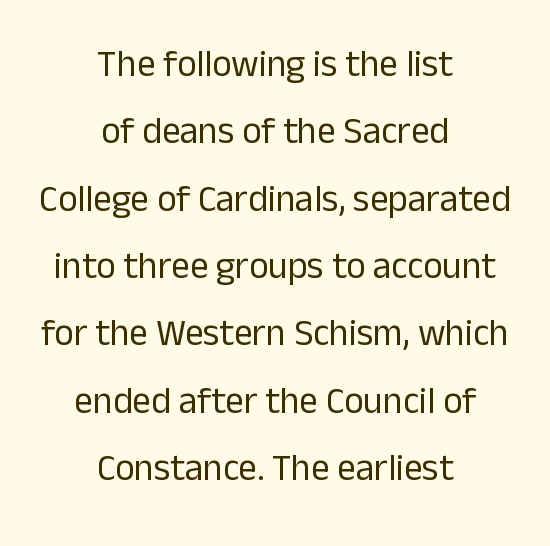
Q: Is the text bold? A: No.
Q: Is the text italic (slanted)? A: No, it is upright.
Q: Is the typeface a serif or a sans-serif typeface? A: Sans-serif.
Q: Is the text underlined? A: No.
Q: How is the paragraph aligned? A: Centered.
Q: Is the spacing between letters normal or unusually wide? A: Normal.
Q: Width (condensed, normal, or wide)? A: Normal.
Q: Stroke contrast? A: Low.
Q: x-height? A: Medium.
Q: Monospaced? A: No.
